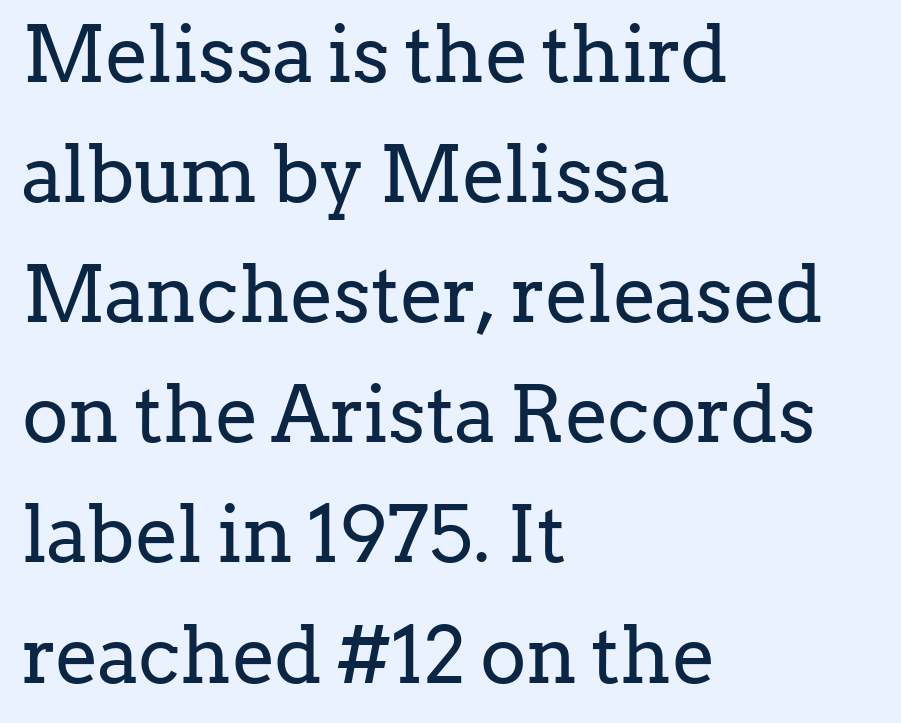
{"serif": "yes", "italic": "no", "bold": "no", "weight": "regular", "width": "normal", "stroke_contrast": "low", "x_height": "medium", "monospaced": "no", "underline": "no", "align": "left", "line_spacing": "normal", "line_spacing_ratio": 1.54, "letter_spacing": "normal", "letter_spacing_em": 0.0, "glyph_px": 78}
